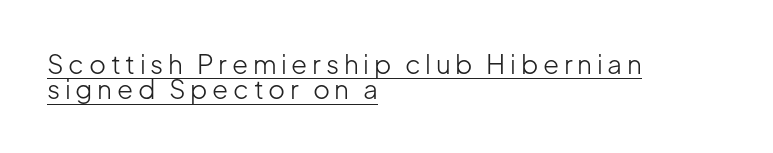
Q: Is the text bold? A: No.
Q: Is the text italic (slanted)? A: No, it is upright.
Q: Is the text underlined? A: Yes.
Q: How is the paragraph aligned? A: Left-aligned.
Q: Is the spacing between lines tight, normal or loose? A: Tight.
